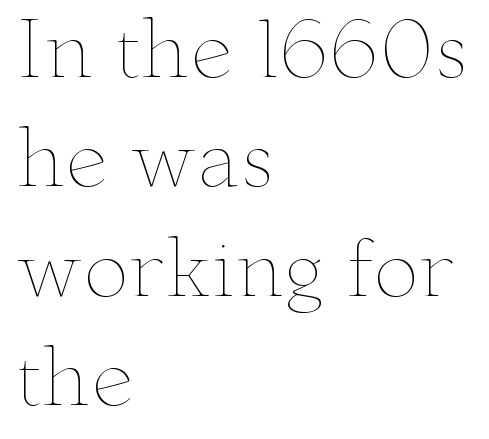
The image shows 77 px thin, wide type, upright; set left-aligned, normal line spacing (1.42x), normal letter spacing, not underlined; low stroke contrast and a small x-height.
